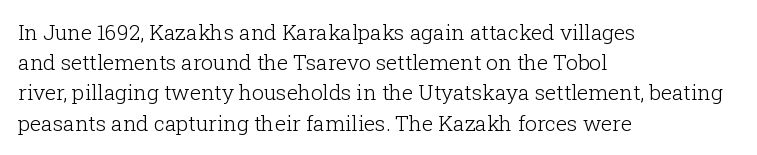
{"italic": "no", "bold": "no", "underline": "no", "align": "left", "line_spacing": "normal", "line_spacing_ratio": 1.44, "letter_spacing": "normal", "letter_spacing_em": 0.0, "glyph_px": 21}
